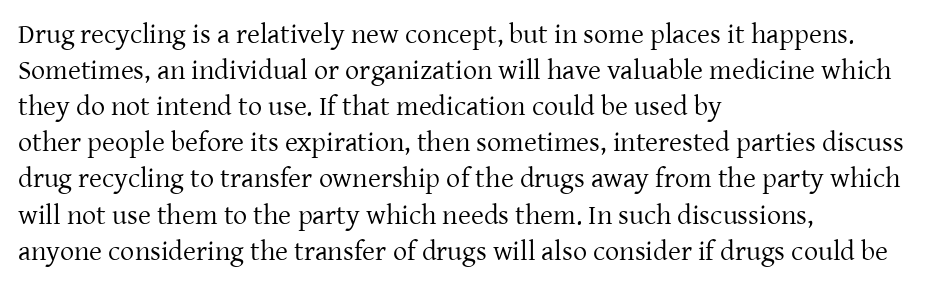
{"serif": "yes", "italic": "no", "bold": "no", "weight": "regular", "width": "normal", "stroke_contrast": "low", "x_height": "medium", "monospaced": "no", "underline": "no", "align": "left", "line_spacing": "normal", "line_spacing_ratio": 1.29, "letter_spacing": "normal", "letter_spacing_em": 0.0, "glyph_px": 28}
